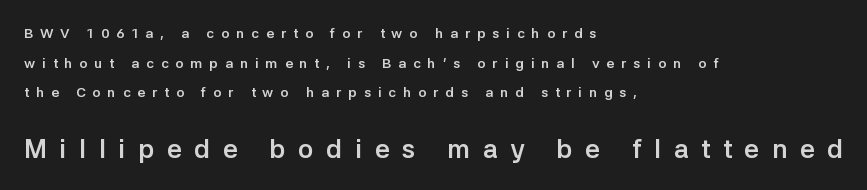
{"italic": "no", "bold": "yes", "underline": "no", "align": "left", "line_spacing": "loose", "line_spacing_ratio": 2.11, "letter_spacing": "wide", "letter_spacing_em": 0.49, "larger_block": "second", "size_ratio": 1.86, "glyph_px": 26}
